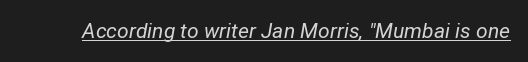
Q: Is the text bold? A: No.
Q: Is the text italic (slanted)? A: Yes, it leans right by about 12 degrees.
Q: Is the text underlined? A: Yes.
Q: Is the spacing between letters normal or unusually wide? A: Normal.
